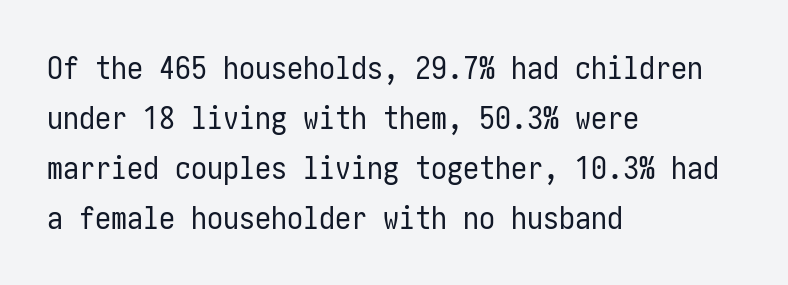
Heft: none added — not bold. Alignment: flush left. Plain, unruled lines of type. These lines are composed in type without serifs. The letters stand upright; this is a roman face. Words appear dense and cohesive because spacing is normal.
